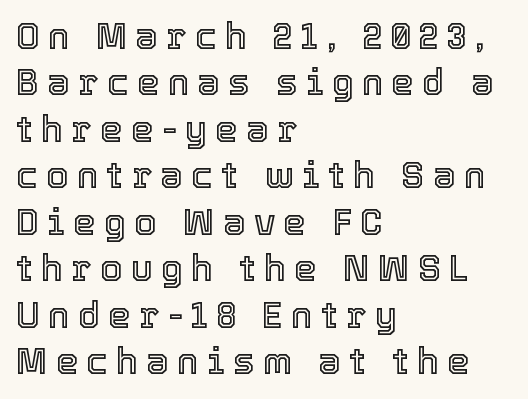
{"italic": "no", "width": "normal", "x_height": "medium", "monospaced": "no", "underline": "no", "align": "left", "line_spacing": "normal", "line_spacing_ratio": 1.29, "letter_spacing": "wide", "letter_spacing_em": 0.23, "glyph_px": 36}
